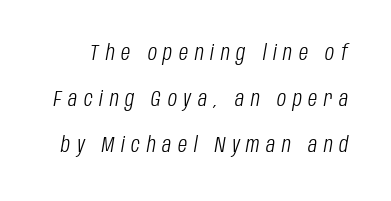
The image shows 21 px text type, italic (leaning right); set loose line spacing (2.19x), unusually wide letter spacing (+0.32 em), not underlined.
